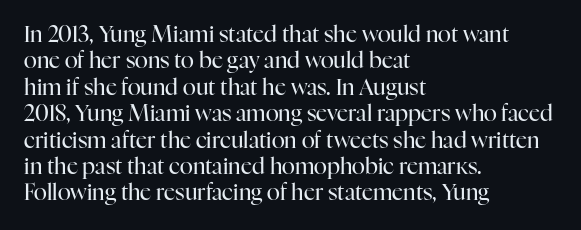
{"italic": "no", "bold": "no", "underline": "no", "align": "left", "line_spacing_ratio": 1.2, "letter_spacing": "normal", "letter_spacing_em": 0.0, "glyph_px": 22}
